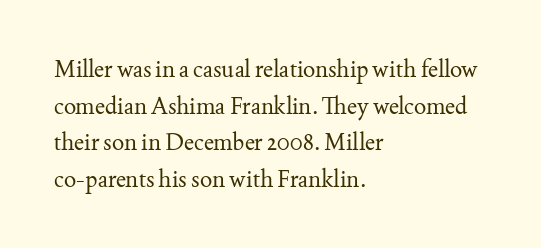
Notice how descenders clear the ascenders below comfortably — that's standard leading. Heft: none added — not bold. Posture: upright roman. The tracking reads as untouched default to a designer's eye. If you drew a ruler down the left edge, every line would touch it.
